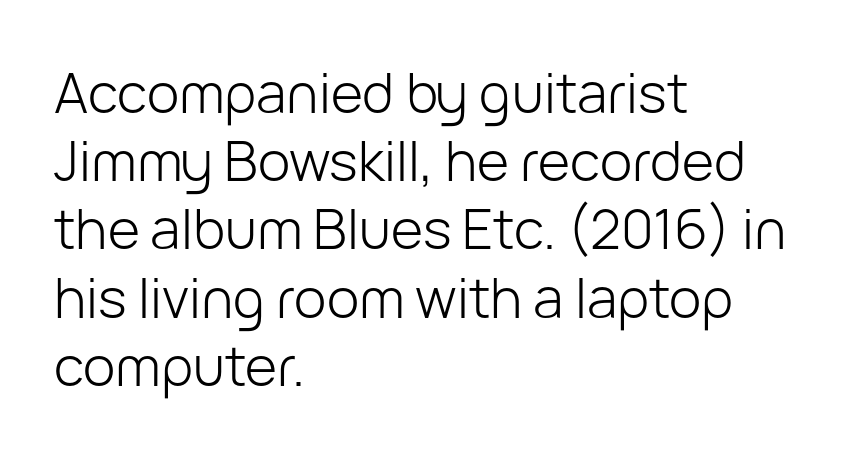
Q: Is the text bold? A: No.
Q: Is the text italic (slanted)? A: No, it is upright.
Q: Is the typeface a serif or a sans-serif typeface? A: Sans-serif.
Q: Is the text underlined? A: No.
Q: How is the paragraph aligned? A: Left-aligned.
Q: Is the spacing between letters normal or unusually wide? A: Normal.
Q: Width (condensed, normal, or wide)? A: Normal.
Q: Stroke contrast? A: Low.
Q: x-height? A: Medium.
Q: Monospaced? A: No.
